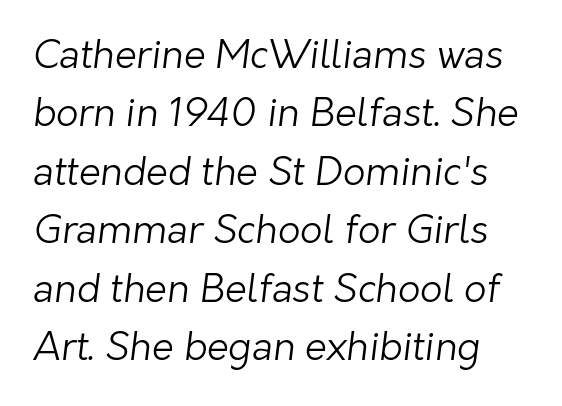
Q: Is the text bold? A: No.
Q: Is the typeface a serif or a sans-serif typeface? A: Sans-serif.
Q: Is the text underlined? A: No.
Q: How is the paragraph aligned? A: Left-aligned.
Q: Is the spacing between letters normal or unusually wide? A: Normal.
Q: Is the spacing between lines tight, normal or loose? A: Normal.
Q: Width (condensed, normal, or wide)? A: Normal.
Q: Stroke contrast? A: Low.
Q: x-height? A: Medium.
Q: Monospaced? A: No.
